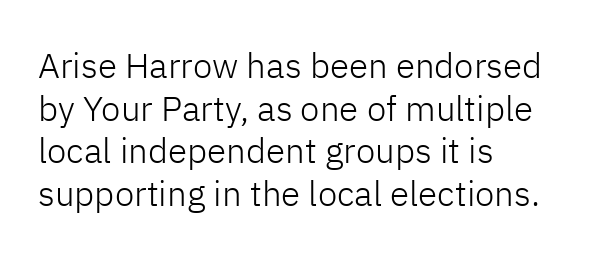
Q: Is the text bold? A: No.
Q: Is the text italic (slanted)? A: No, it is upright.
Q: Is the typeface a serif or a sans-serif typeface? A: Sans-serif.
Q: Is the text underlined? A: No.
Q: How is the paragraph aligned? A: Left-aligned.
Q: Is the spacing between letters normal or unusually wide? A: Normal.
Q: Width (condensed, normal, or wide)? A: Normal.
Q: Stroke contrast? A: Low.
Q: x-height? A: Medium.
Q: Monospaced? A: No.
